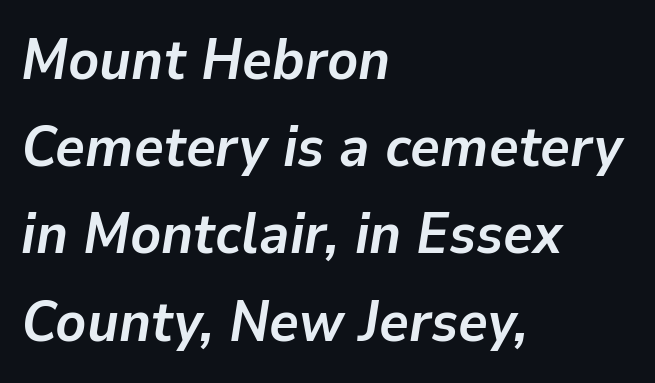
Q: Is the text bold? A: Yes.
Q: Is the text italic (slanted)? A: Yes, it leans right by about 9 degrees.
Q: Is the text underlined? A: No.
Q: How is the paragraph aligned? A: Left-aligned.
Q: Is the spacing between letters normal or unusually wide? A: Normal.
Q: Is the spacing between lines tight, normal or loose? A: Normal.
Q: Width (condensed, normal, or wide)? A: Normal.
Q: Stroke contrast? A: Low.
Q: x-height? A: Medium.
Q: Monospaced? A: No.
